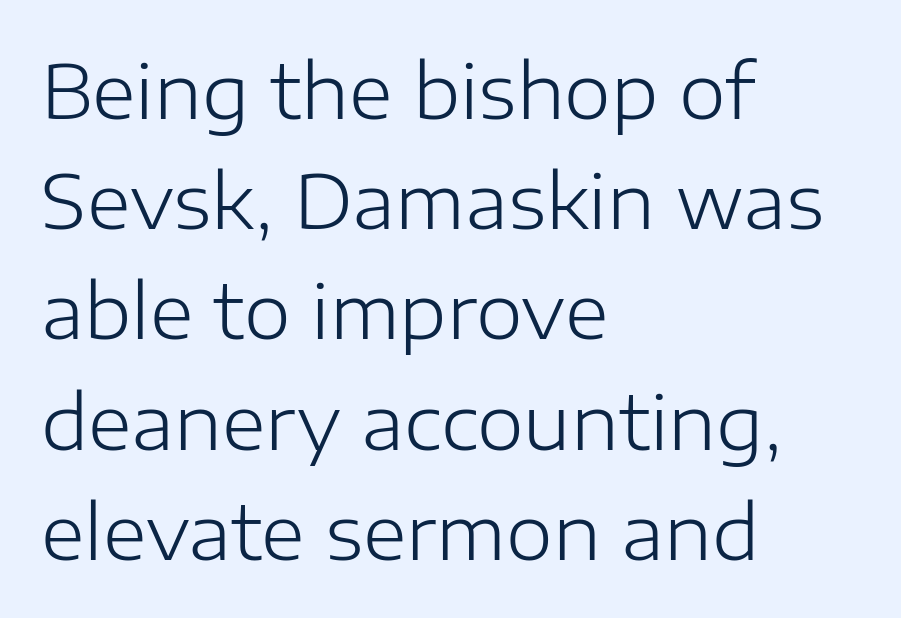
The image shows 75 px light sans-serif type, upright; set left-aligned, normal line spacing (1.47x), normal letter spacing, not underlined; low stroke contrast and a medium x-height.
